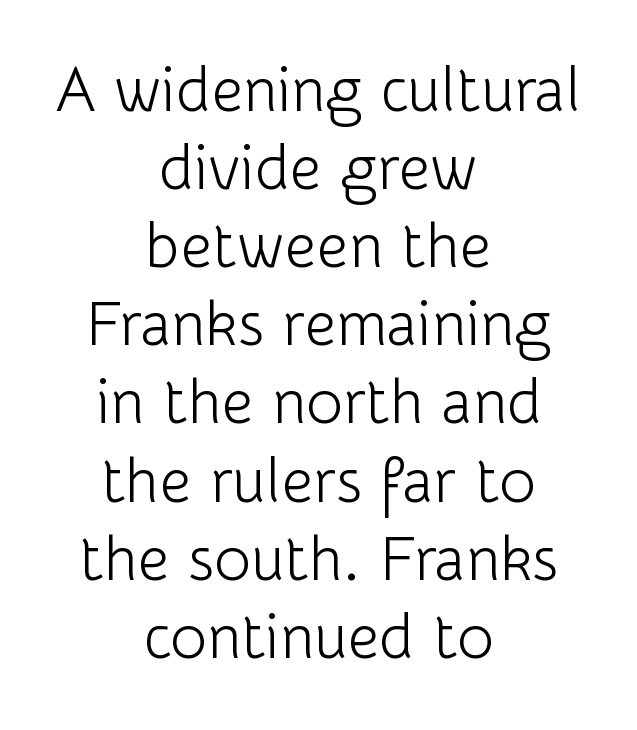
The image shows 62 px light sans-serif type, upright; set centered, normal line spacing (1.26x), normal letter spacing, not underlined; low stroke contrast and a medium x-height.
